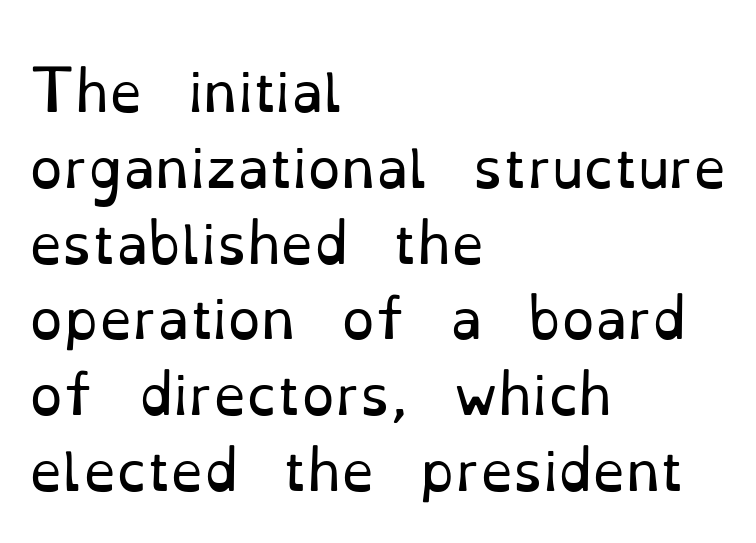
Q: Is the text bold? A: No.
Q: Is the text italic (slanted)? A: No, it is upright.
Q: Is the typeface a serif or a sans-serif typeface? A: Serif.
Q: Is the text underlined? A: No.
Q: How is the paragraph aligned? A: Left-aligned.
Q: Is the spacing between letters normal or unusually wide? A: Normal.
Q: Is the spacing between lines tight, normal or loose? A: Normal.
Q: Width (condensed, normal, or wide)? A: Normal.
Q: Stroke contrast? A: Low.
Q: x-height? A: Small.
Q: Monospaced? A: No.
